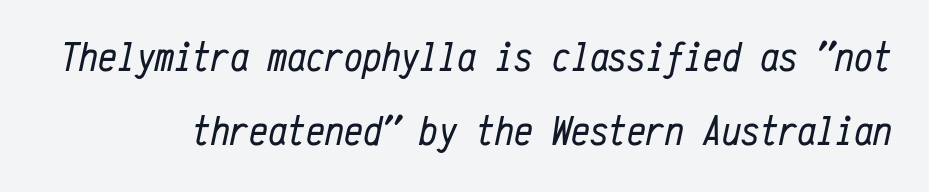
{"italic": "yes", "lean": "right", "slant_degrees": 12, "bold": "no", "weight": "regular", "width": "condensed", "stroke_contrast": "low", "x_height": "medium", "monospaced": "yes", "underline": "no", "line_spacing_ratio": 1.77, "letter_spacing": "normal", "letter_spacing_em": 0.0, "glyph_px": 42}
